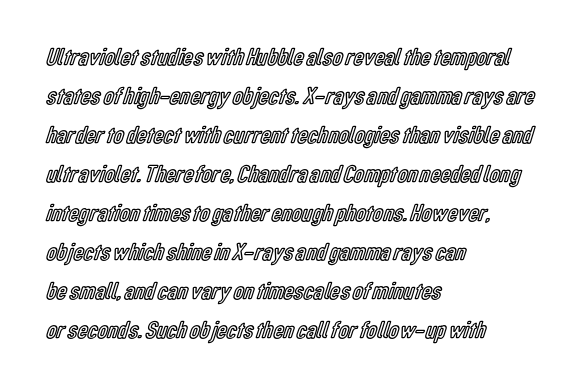
The horizontal fit of the characters is conventional and even. The passage shown stacks its lines at a standard gap. Descender tails drop into unmarked territory. Is the block centered? No — it sits flush against the left margin.
